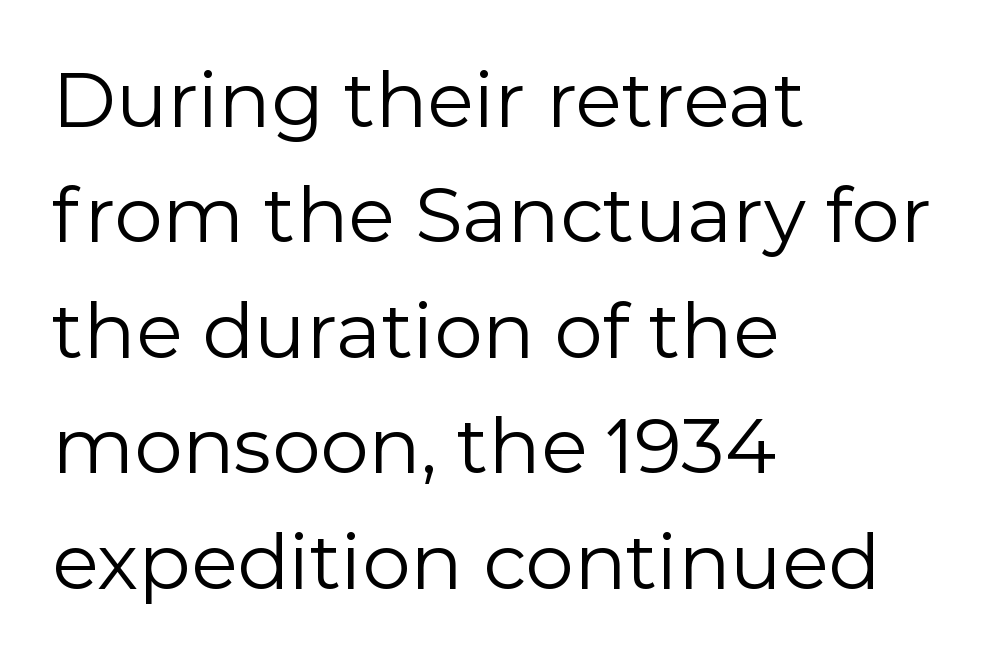
Q: Is the text bold? A: No.
Q: Is the text italic (slanted)? A: No, it is upright.
Q: Is the typeface a serif or a sans-serif typeface? A: Sans-serif.
Q: Is the text underlined? A: No.
Q: How is the paragraph aligned? A: Left-aligned.
Q: Is the spacing between letters normal or unusually wide? A: Normal.
Q: Is the spacing between lines tight, normal or loose? A: Normal.
Q: Width (condensed, normal, or wide)? A: Normal.
Q: x-height? A: Medium.
Q: Monospaced? A: No.
